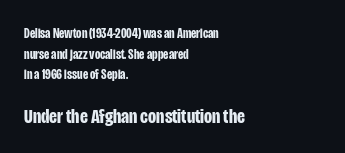
{"italic": "no", "bold": "yes", "underline": "no", "align": "left", "line_spacing": "normal", "line_spacing_ratio": 1.48, "letter_spacing": "normal", "letter_spacing_em": 0.0, "larger_block": "second", "size_ratio": 1.5, "glyph_px": 21}
